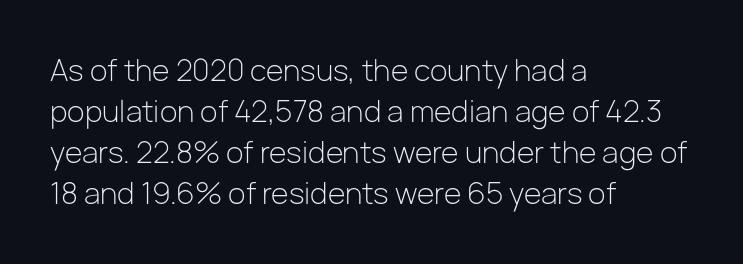
The image shows 29 px light sans-serif type, upright; set left-aligned, normal line spacing (1.41x), normal letter spacing, not underlined; low stroke contrast and a medium x-height.
